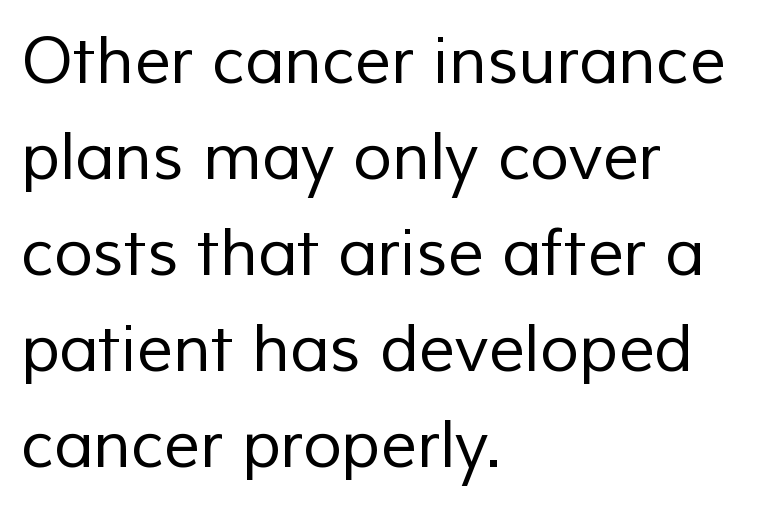
Q: Is the text bold? A: No.
Q: Is the typeface a serif or a sans-serif typeface? A: Sans-serif.
Q: Is the text underlined? A: No.
Q: How is the paragraph aligned? A: Left-aligned.
Q: Is the spacing between letters normal or unusually wide? A: Normal.
Q: Is the spacing between lines tight, normal or loose? A: Normal.
Q: Width (condensed, normal, or wide)? A: Normal.
Q: Stroke contrast? A: Low.
Q: x-height? A: Medium.
Q: Monospaced? A: No.
